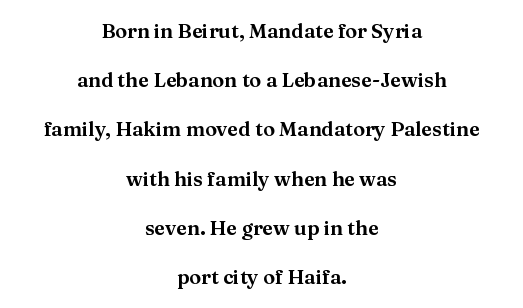
{"italic": "no", "underline": "no", "align": "center", "line_spacing": "loose", "line_spacing_ratio": 2.46, "letter_spacing": "normal", "letter_spacing_em": 0.0, "glyph_px": 20}
